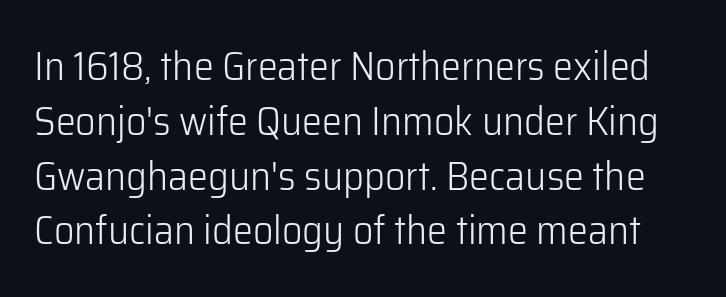
The rows are spaced the way most documents space them. The letters sit at their default tracking, neither squeezed nor spread. Descenders hang freely into open space. Nope, not italic — everything's standing straight.
